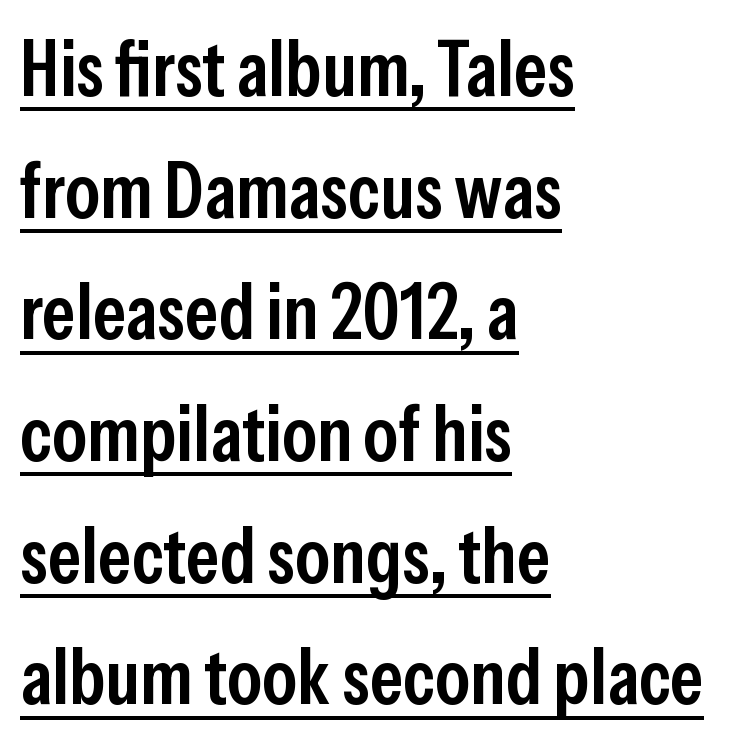
{"serif": "no", "italic": "no", "bold": "semi", "weight": "semibold", "width": "condensed", "stroke_contrast": "low", "x_height": "medium", "monospaced": "no", "underline": "yes", "align": "left", "line_spacing": "normal", "line_spacing_ratio": 1.56, "letter_spacing": "normal", "letter_spacing_em": 0.0, "glyph_px": 78}
